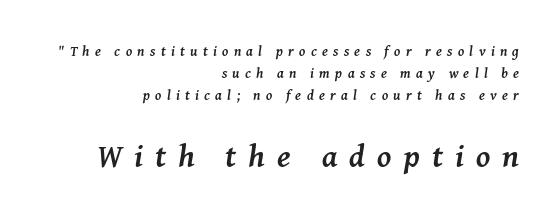
The image shows 32 px semibold serif type, italic (leaning right); set right-aligned, normal line spacing (1.56x), unusually wide letter spacing (+0.38 em), not underlined; the second (bottom) block is 2.29x larger; medium stroke contrast and a medium x-height.
